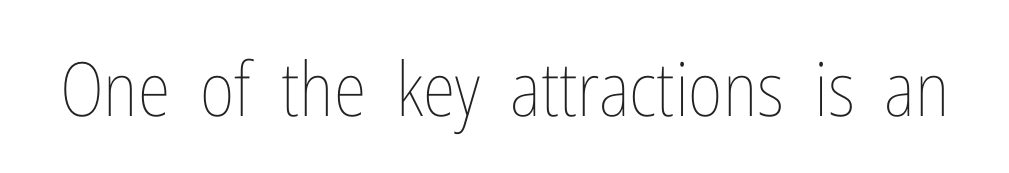
Q: Is the text bold? A: No.
Q: Is the text italic (slanted)? A: No, it is upright.
Q: Is the text underlined? A: No.
Q: Is the spacing between letters normal or unusually wide? A: Normal.
Q: Width (condensed, normal, or wide)? A: Condensed.
Q: Stroke contrast? A: Low.
Q: x-height? A: Medium.
Q: Monospaced? A: No.
